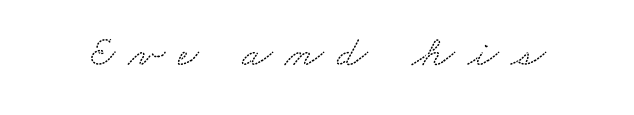
The image shows 44 px wide serif type; set unusually wide letter spacing (+0.3 em), not underlined; low stroke contrast and a small x-height.
